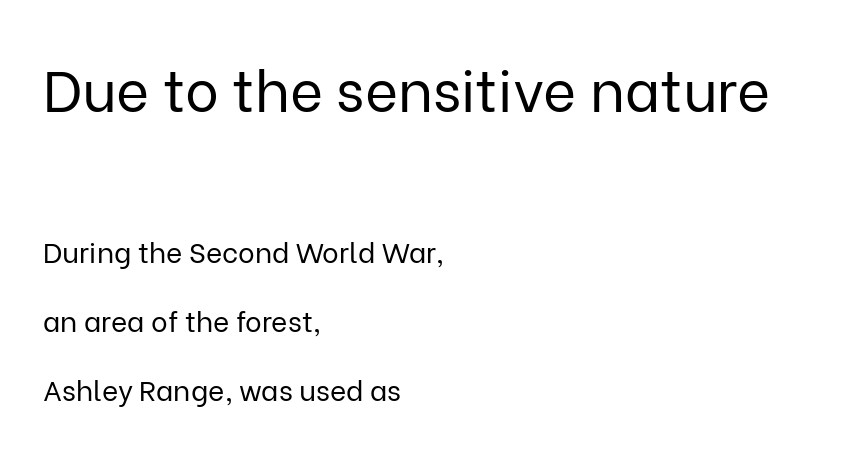
Caption: upper text group enlarged, lower text group reduced. Do the characters align in a grid? No, the font is proportional. Baseline-to-baseline distance is far greater than the letter height. Observe the absence of serifs on each vertical stroke in this sample. Italic: no, the glyphs are upright roman.
